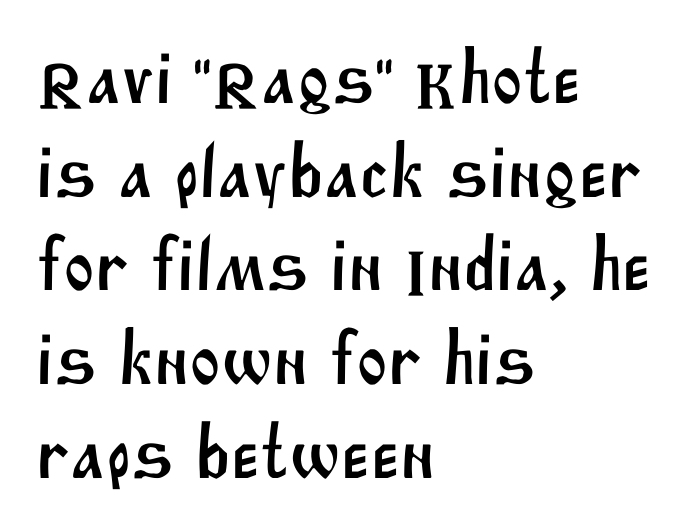
{"serif": "no", "width": "normal", "stroke_contrast": "medium", "x_height": "large", "monospaced": "no", "underline": "no", "align": "left", "line_spacing": "normal", "line_spacing_ratio": 1.25, "letter_spacing": "normal", "letter_spacing_em": 0.0, "glyph_px": 75}
